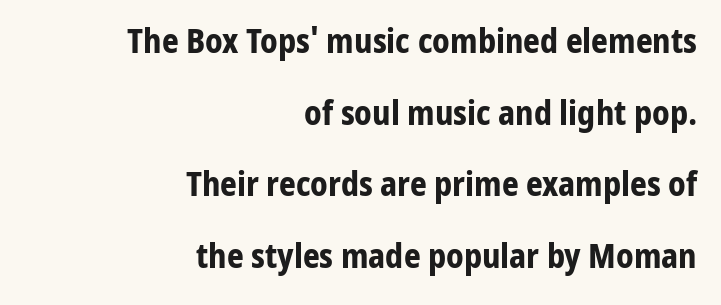
The image shows 33 px bold sans-serif type, upright; set right-aligned, loose line spacing (2.17x), normal letter spacing, not underlined; low stroke contrast and a medium x-height.
